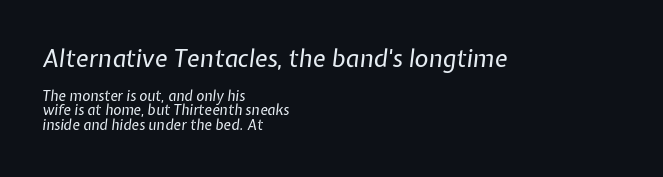
{"italic": "yes", "lean": "right", "slant_degrees": 7, "bold": "no", "underline": "no", "align": "left", "line_spacing": "tight", "line_spacing_ratio": 1.03, "letter_spacing": "normal", "letter_spacing_em": 0.0, "larger_block": "first", "size_ratio": 1.71, "glyph_px": 24}
